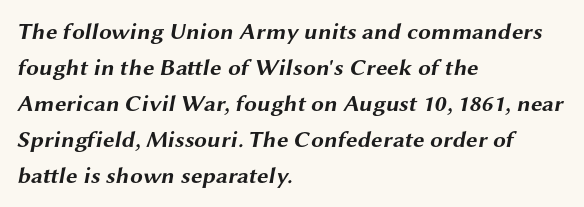
The image shows 23 px bold type; set left-aligned, normal line spacing (1.56x), normal letter spacing, not underlined.
